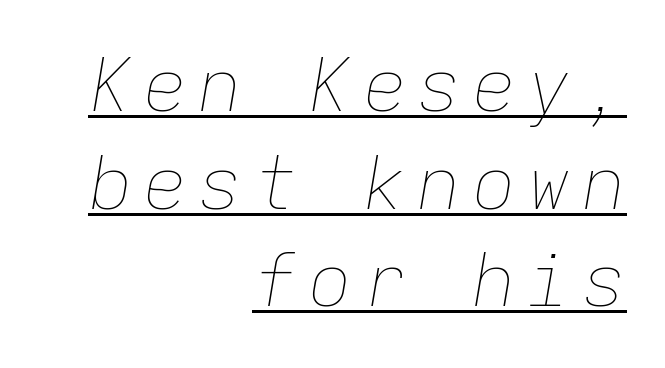
The image shows 74 px thin type, italic (leaning right), monospaced; set right-aligned, normal line spacing (1.32x), underlined; low stroke contrast and a medium x-height.
